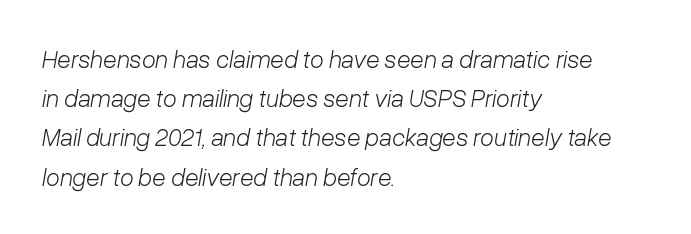
Q: Is the text bold? A: No.
Q: Is the text italic (slanted)? A: Yes, it leans right by about 10 degrees.
Q: Is the text underlined? A: No.
Q: How is the paragraph aligned? A: Left-aligned.
Q: Is the spacing between letters normal or unusually wide? A: Normal.
Q: Is the spacing between lines tight, normal or loose? A: Normal.
